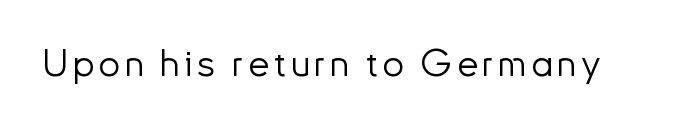
The image shows 38 px light sans-serif type, upright; set not underlined; low stroke contrast and a small x-height.
